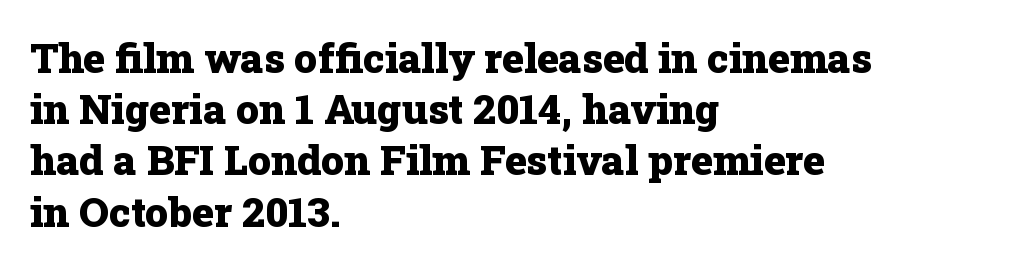
In terms of letterform style, serifs are clearly present. The rag falls on the right side of this text block. Looks like regular typesetting: each glyph gets only the width it needs. Weight: bold. Plain, unruled lines of type.
